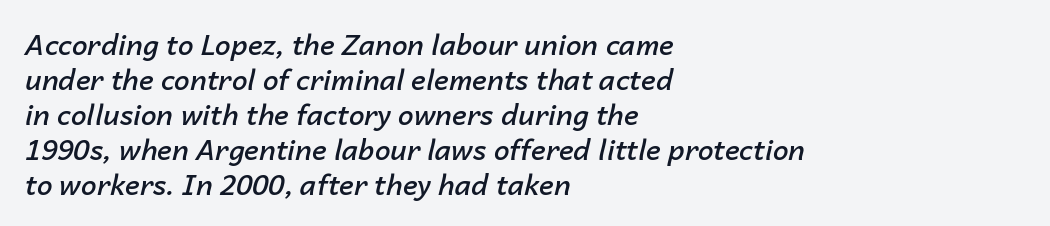
Q: Is the text bold? A: Semi-bold.
Q: Is the text italic (slanted)? A: Yes, it leans right by about 14 degrees.
Q: Is the text underlined? A: No.
Q: How is the paragraph aligned? A: Left-aligned.
Q: Is the spacing between letters normal or unusually wide? A: Normal.
Q: Is the spacing between lines tight, normal or loose? A: Normal.
Q: Width (condensed, normal, or wide)? A: Normal.
Q: Stroke contrast? A: Low.
Q: x-height? A: Medium.
Q: Monospaced? A: No.
